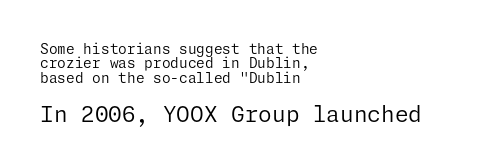
{"italic": "no", "bold": "no", "underline": "no", "align": "left", "line_spacing": "tight", "line_spacing_ratio": 1.03, "letter_spacing": "normal", "letter_spacing_em": 0.0, "larger_block": "second", "size_ratio": 1.57, "glyph_px": 22}
